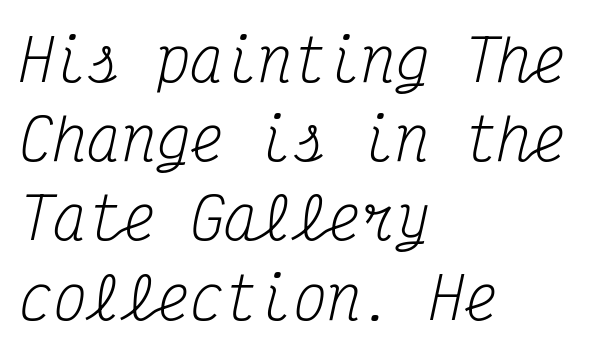
The image shows 57 px regular-weight, condensed serif type, italic (leaning right), monospaced; set left-aligned, normal line spacing (1.39x), normal letter spacing, not underlined; medium stroke contrast and a medium x-height.
